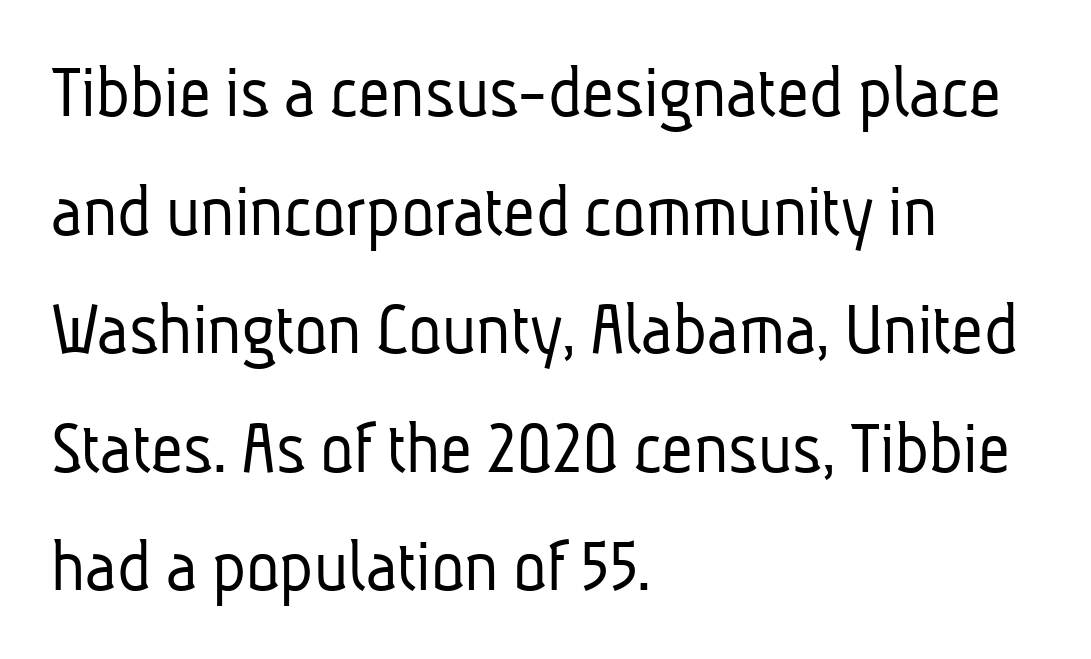
Q: Is the text bold? A: No.
Q: Is the typeface a serif or a sans-serif typeface? A: Sans-serif.
Q: Is the text underlined? A: No.
Q: How is the paragraph aligned? A: Left-aligned.
Q: Is the spacing between letters normal or unusually wide? A: Normal.
Q: Is the spacing between lines tight, normal or loose? A: Normal.
Q: Width (condensed, normal, or wide)? A: Condensed.
Q: Stroke contrast? A: Low.
Q: x-height? A: Medium.
Q: Monospaced? A: No.
